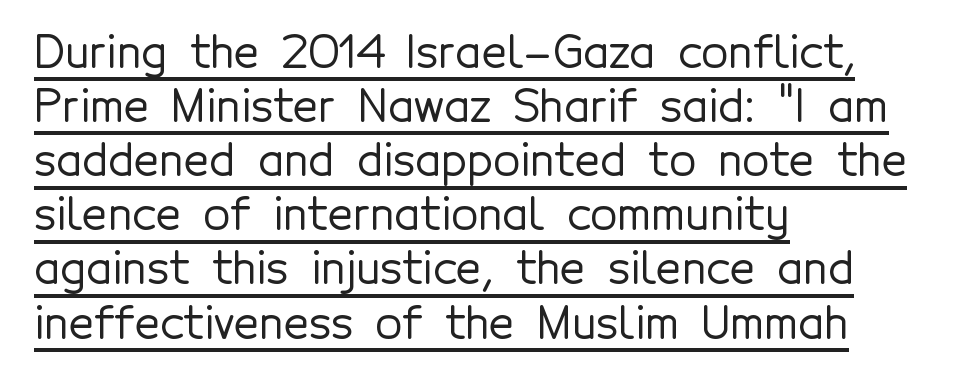
Q: Is the text italic (slanted)? A: No, it is upright.
Q: Is the typeface a serif or a sans-serif typeface? A: Sans-serif.
Q: Is the text underlined? A: Yes.
Q: How is the paragraph aligned? A: Left-aligned.
Q: Is the spacing between letters normal or unusually wide? A: Normal.
Q: Width (condensed, normal, or wide)? A: Normal.
Q: x-height? A: Medium.
Q: Monospaced? A: No.
